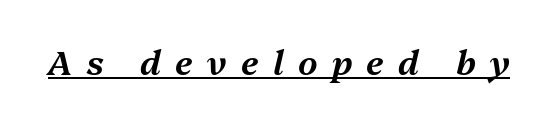
The image shows 34 px text type, italic (leaning right); set unusually wide letter spacing (+0.42 em), underlined; medium stroke contrast and a medium x-height.
